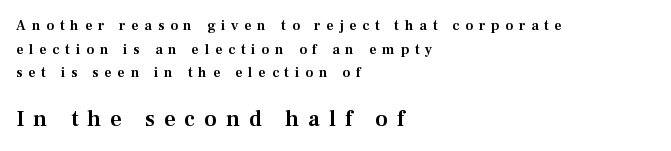
Compared with typical paragraphs, the rows here are spaced about the same. Compare the two chunks: the lower has the greater cap height. The passage is arranged the way most books set body copy — flush left. Spacing between characters has been opened up far beyond the box default. Plain, unruled lines of type.
